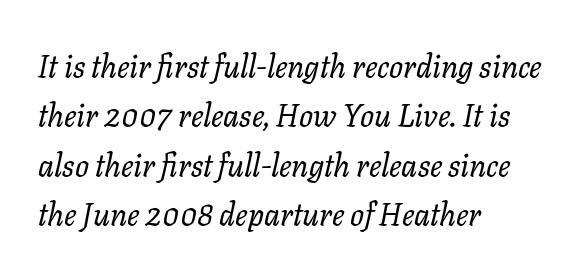
Q: Is the text bold? A: No.
Q: Is the text italic (slanted)? A: Yes, it leans right by about 11 degrees.
Q: Is the text underlined? A: No.
Q: How is the paragraph aligned? A: Left-aligned.
Q: Is the spacing between letters normal or unusually wide? A: Normal.
Q: Is the spacing between lines tight, normal or loose? A: Normal.
Q: Width (condensed, normal, or wide)? A: Normal.
Q: Stroke contrast? A: Low.
Q: x-height? A: Medium.
Q: Monospaced? A: No.
